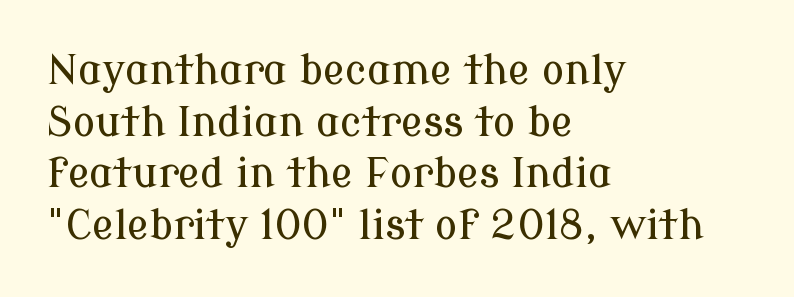
Q: Is the text italic (slanted)? A: No, it is upright.
Q: Is the typeface a serif or a sans-serif typeface? A: Serif.
Q: Is the text underlined? A: No.
Q: How is the paragraph aligned? A: Left-aligned.
Q: Is the spacing between letters normal or unusually wide? A: Normal.
Q: Is the spacing between lines tight, normal or loose? A: Normal.
Q: Width (condensed, normal, or wide)? A: Normal.
Q: Stroke contrast? A: Low.
Q: x-height? A: Medium.
Q: Monospaced? A: No.
